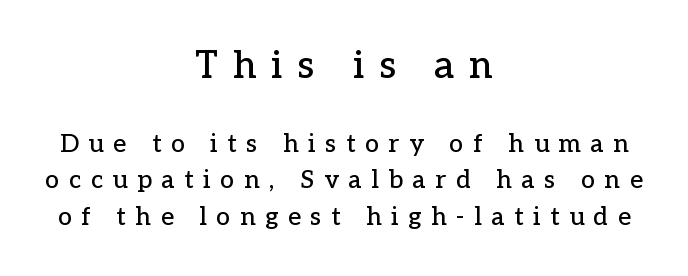
The image shows 38 px serif type, upright; set centered, normal line spacing (1.46x), unusually wide letter spacing (+0.39 em), not underlined; the first (top) block is 1.52x larger; low stroke contrast and a medium x-height.
